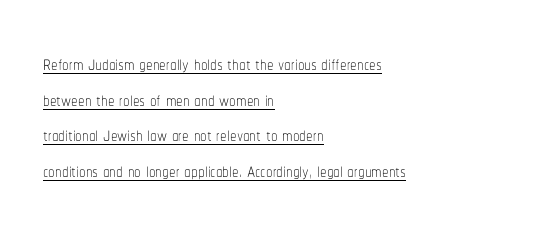
{"italic": "no", "bold": "no", "underline": "yes", "align": "left", "line_spacing": "normal", "line_spacing_ratio": 1.37, "letter_spacing": "normal", "letter_spacing_em": 0.0, "glyph_px": 26}
